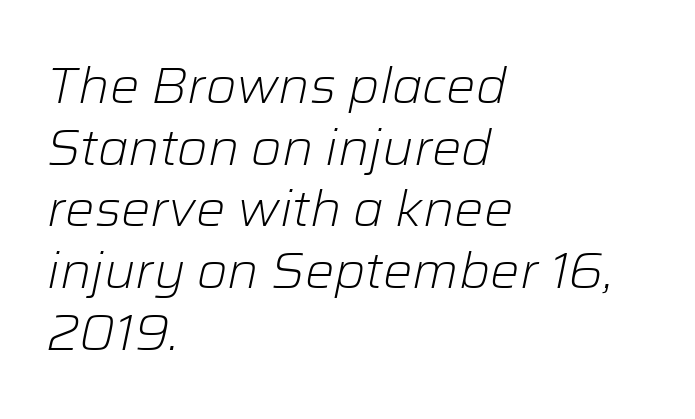
{"italic": "yes", "lean": "right", "slant_degrees": 12, "bold": "no", "weight": "light", "width": "normal", "stroke_contrast": "low", "x_height": "medium", "monospaced": "no", "underline": "no", "align": "left", "line_spacing": "normal", "line_spacing_ratio": 1.26, "letter_spacing": "normal", "letter_spacing_em": 0.0, "glyph_px": 49}
